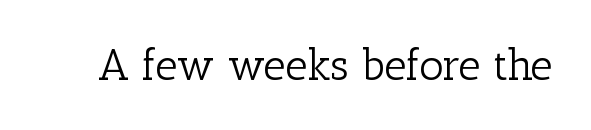
{"serif": "yes", "italic": "no", "bold": "no", "weight": "light", "width": "normal", "stroke_contrast": "low", "x_height": "medium", "monospaced": "no", "underline": "no", "letter_spacing": "normal", "letter_spacing_em": 0.0, "glyph_px": 43}
